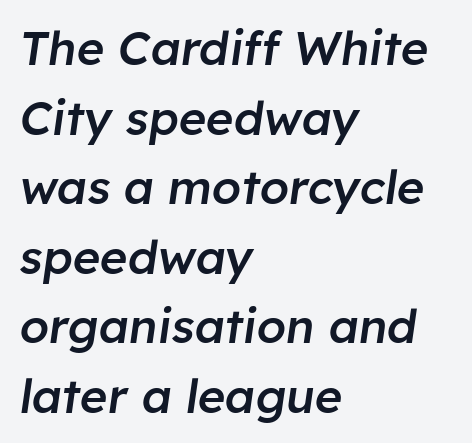
The image shows 47 px semibold type, italic (leaning right); set left-aligned, normal line spacing (1.48x), normal letter spacing, not underlined; low stroke contrast and a medium x-height.
